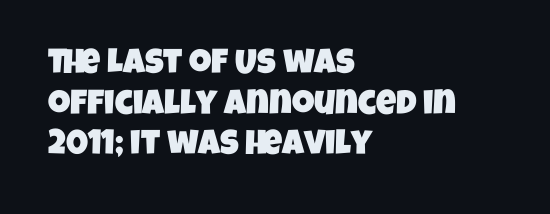
Q: Is the typeface a serif or a sans-serif typeface? A: Sans-serif.
Q: Is the text underlined? A: No.
Q: How is the paragraph aligned? A: Left-aligned.
Q: Is the spacing between letters normal or unusually wide? A: Normal.
Q: Width (condensed, normal, or wide)? A: Condensed.
Q: Stroke contrast? A: Low.
Q: x-height? A: Large.
Q: Monospaced? A: No.
